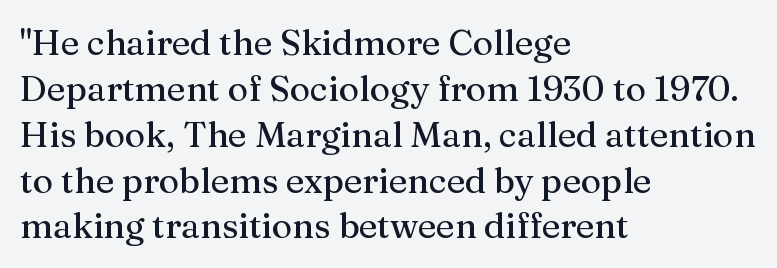
Q: Is the text italic (slanted)? A: No, it is upright.
Q: Is the typeface a serif or a sans-serif typeface? A: Serif.
Q: Is the text underlined? A: No.
Q: How is the paragraph aligned? A: Left-aligned.
Q: Is the spacing between letters normal or unusually wide? A: Normal.
Q: Is the spacing between lines tight, normal or loose? A: Normal.
Q: Width (condensed, normal, or wide)? A: Normal.
Q: Stroke contrast? A: Medium.
Q: x-height? A: Medium.
Q: Monospaced? A: No.
